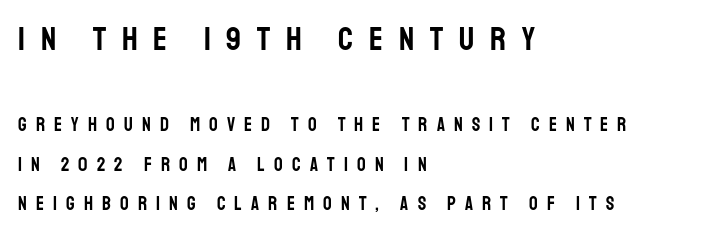
The image shows 33 px condensed sans-serif type, upright; set left-aligned, loose line spacing (2.06x), unusually wide letter spacing (+0.48 em), not underlined; the first (top) block is 1.74x larger; low stroke contrast and a large x-height.
